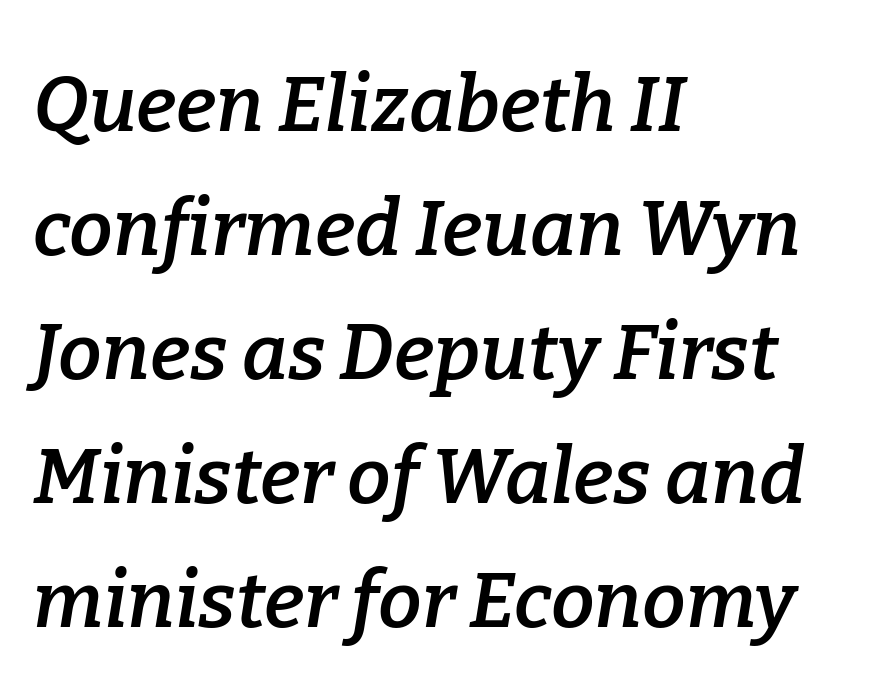
{"serif": "yes", "italic": "yes", "lean": "right", "slant_degrees": 9, "bold": "semi", "weight": "semibold", "width": "normal", "stroke_contrast": "low", "x_height": "medium", "monospaced": "no", "underline": "no", "align": "left", "line_spacing": "normal", "line_spacing_ratio": 1.59, "letter_spacing": "normal", "letter_spacing_em": 0.0, "glyph_px": 78}
